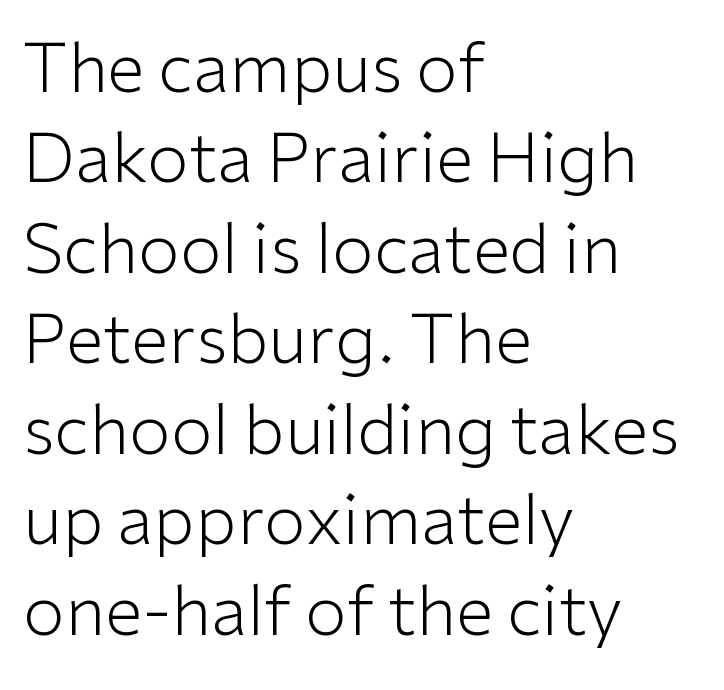
The image shows 68 px light sans-serif type, upright; set left-aligned, normal line spacing (1.33x), normal letter spacing, not underlined; low stroke contrast and a medium x-height.
